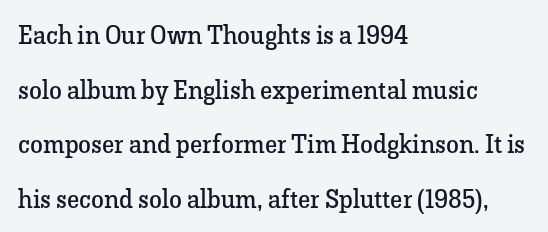
Characters remain perfectly vertical along every line. The passage is arranged the way most books set body copy — flush left. The rendering keeps characters at their native spacing. A light-to-regular cut is what we see here.
